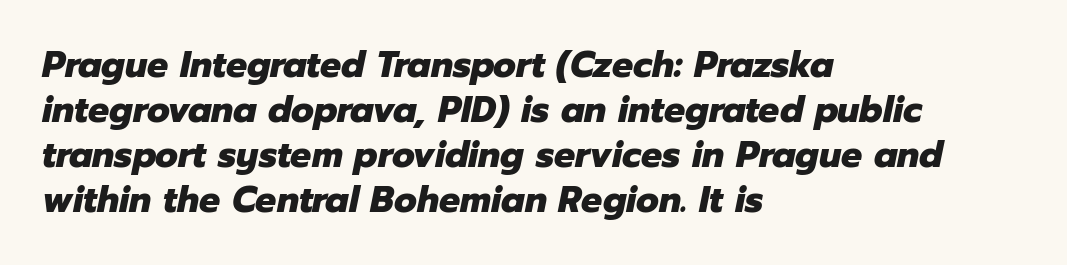
{"italic": "yes", "lean": "right", "slant_degrees": 12, "bold": "yes", "weight": "heavy", "width": "normal", "stroke_contrast": "low", "x_height": "medium", "monospaced": "no", "underline": "no", "align": "left", "line_spacing_ratio": 1.22, "letter_spacing": "normal", "letter_spacing_em": 0.0, "glyph_px": 37}
